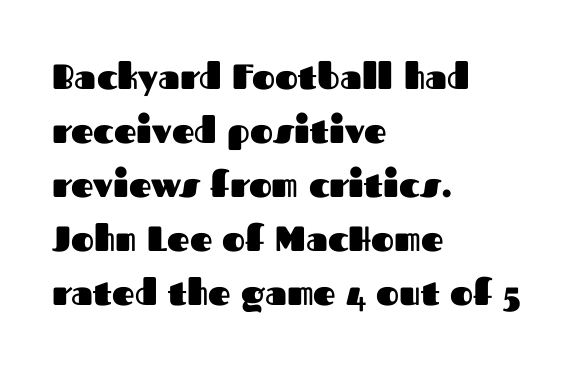
{"serif": "no", "italic": "no", "bold": "yes", "weight": "heavy", "width": "normal", "stroke_contrast": "medium", "x_height": "medium", "monospaced": "no", "underline": "no", "align": "left", "line_spacing": "normal", "line_spacing_ratio": 1.54, "letter_spacing": "normal", "letter_spacing_em": 0.0, "glyph_px": 35}
